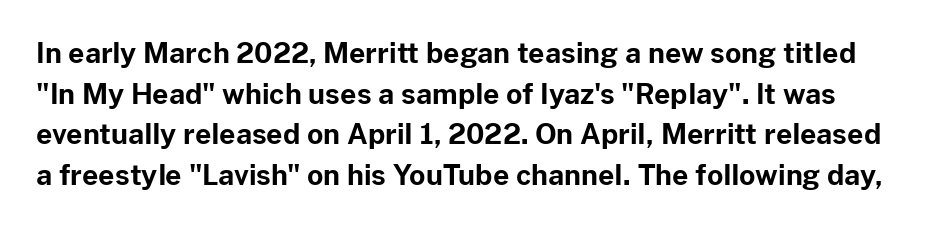
The image shows 28 px bold sans-serif type, upright; set normal line spacing (1.45x), normal letter spacing, not underlined; low stroke contrast and a medium x-height.
